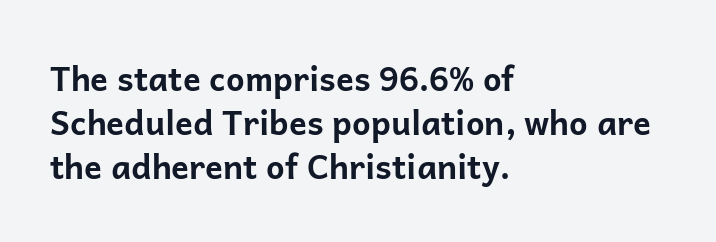
The image shows 33 px bold sans-serif type, upright; set left-aligned, normal line spacing (1.33x), normal letter spacing, not underlined; low stroke contrast and a medium x-height.
